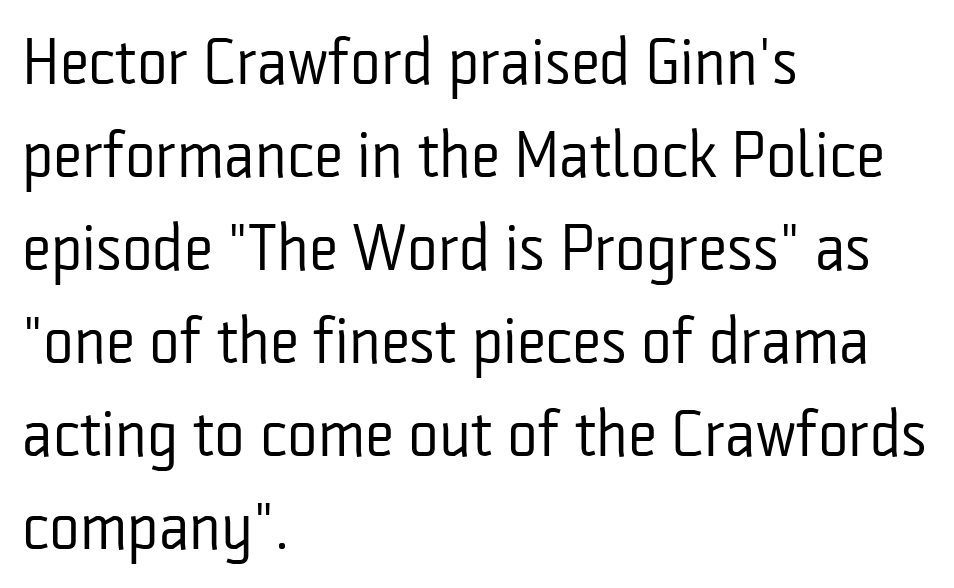
Note the varied advance widths — an 'i' is clearly narrower than an 'm'. Vertical strokes here are truly vertical. Default kerning and tracking; the words read as compact shapes. The paragraph shown leans on its left margin. The face looks like a standard text weight, possibly lighter.
